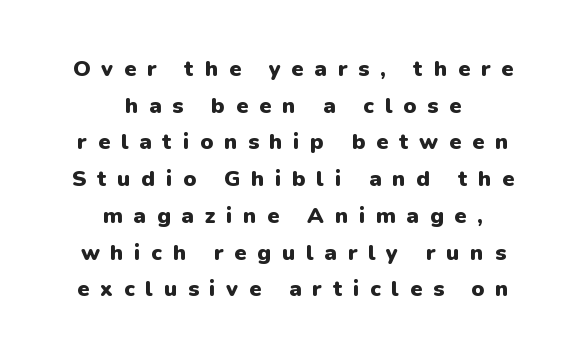
Q: Is the text bold? A: Yes.
Q: Is the text italic (slanted)? A: No, it is upright.
Q: Is the text underlined? A: No.
Q: How is the paragraph aligned? A: Centered.
Q: Is the spacing between letters normal or unusually wide? A: Unusually wide.
Q: Is the spacing between lines tight, normal or loose? A: Normal.
